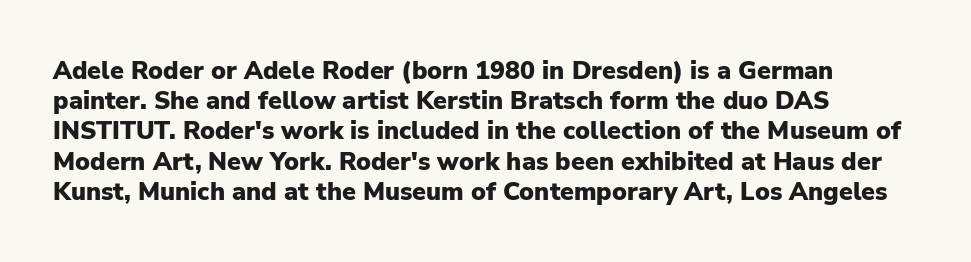
The passage shown is emphatically bold. The space directly below the letters is spotless. Tracking here is standard; glyphs follow each other at the usual distance. Where is the straight margin? On the left.
